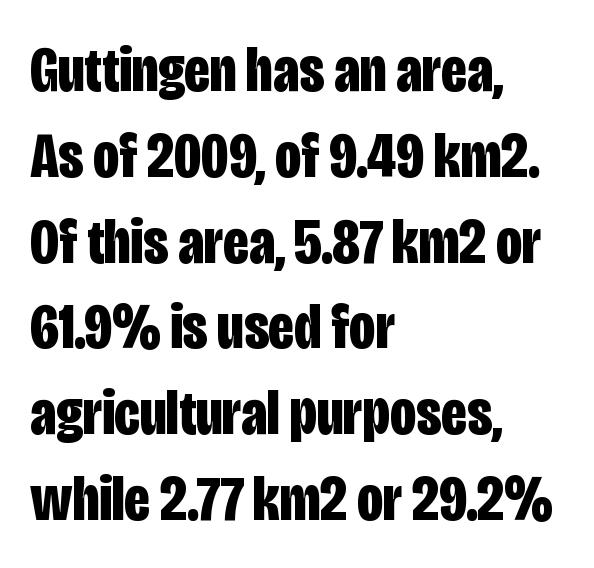
Weight: bold. This sample keeps an unexceptional amount of space between lines. The glyphs in this specimen are sans serif. Honestly, the letter spacing is just normal — you wouldn't notice it. The specimen omits any rule beneath the text block's lines. The passage shown is typed in a proportional face where columns would drift.
